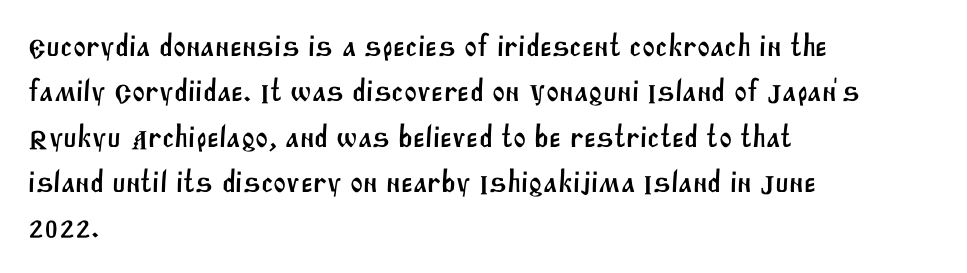
The image shows 31 px sans-serif type; set left-aligned, normal line spacing (1.46x), normal letter spacing, not underlined; medium stroke contrast and a large x-height.
